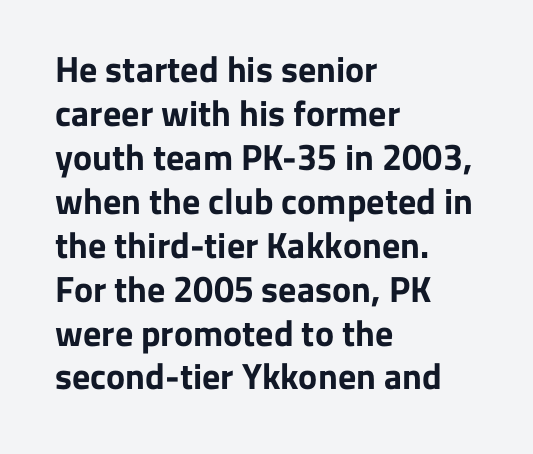
Q: Is the text bold? A: Yes.
Q: Is the text italic (slanted)? A: No, it is upright.
Q: Is the typeface a serif or a sans-serif typeface? A: Sans-serif.
Q: Is the text underlined? A: No.
Q: How is the paragraph aligned? A: Left-aligned.
Q: Is the spacing between letters normal or unusually wide? A: Normal.
Q: Width (condensed, normal, or wide)? A: Normal.
Q: Stroke contrast? A: Low.
Q: x-height? A: Medium.
Q: Monospaced? A: No.
